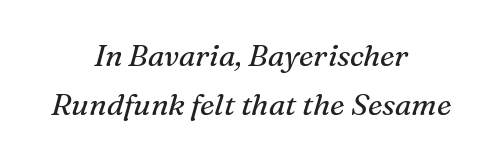
The image shows 30 px regular-weight serif type, italic (leaning right); set centered, normal line spacing (1.62x), normal letter spacing, not underlined; medium stroke contrast and a medium x-height.
